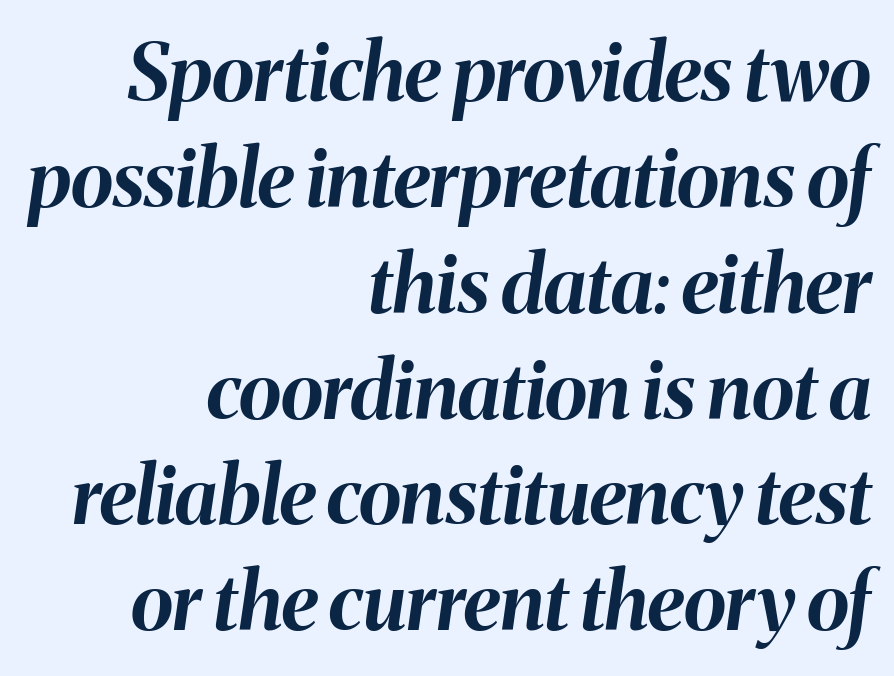
{"italic": "yes", "lean": "right", "slant_degrees": 8, "bold": "yes", "weight": "bold", "width": "normal", "stroke_contrast": "medium", "x_height": "medium", "monospaced": "no", "underline": "no", "align": "right", "line_spacing": "normal", "line_spacing_ratio": 1.34, "letter_spacing": "normal", "letter_spacing_em": 0.0, "glyph_px": 79}
